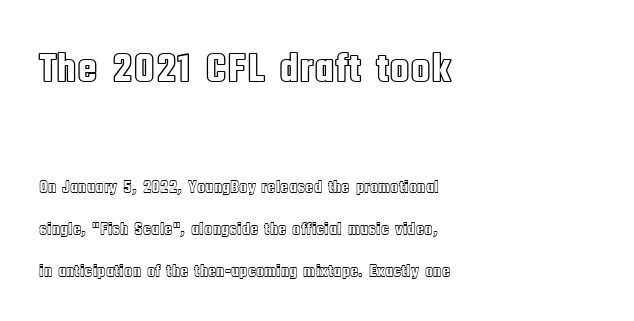
The image shows 42 px condensed type, upright; set left-aligned, loose line spacing (2.45x), normal letter spacing, not underlined; the first (top) block is 2.47x larger; a large x-height.
